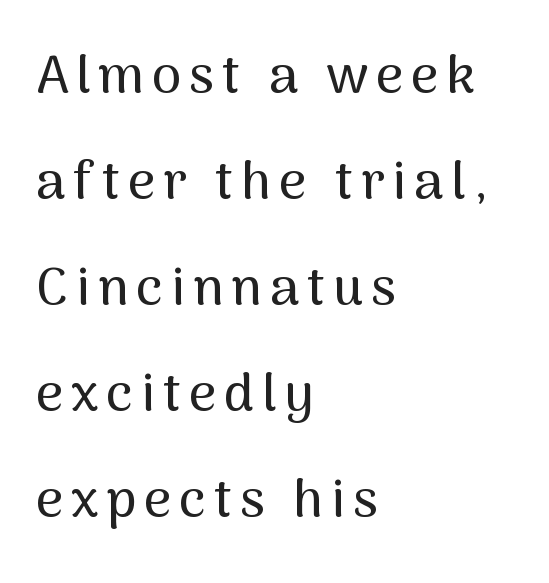
Q: Is the text italic (slanted)? A: No, it is upright.
Q: Is the typeface a serif or a sans-serif typeface? A: Sans-serif.
Q: Is the text underlined? A: No.
Q: How is the paragraph aligned? A: Left-aligned.
Q: Is the spacing between lines tight, normal or loose? A: Loose.
Q: Width (condensed, normal, or wide)? A: Normal.
Q: Stroke contrast? A: Medium.
Q: x-height? A: Medium.
Q: Monospaced? A: No.
